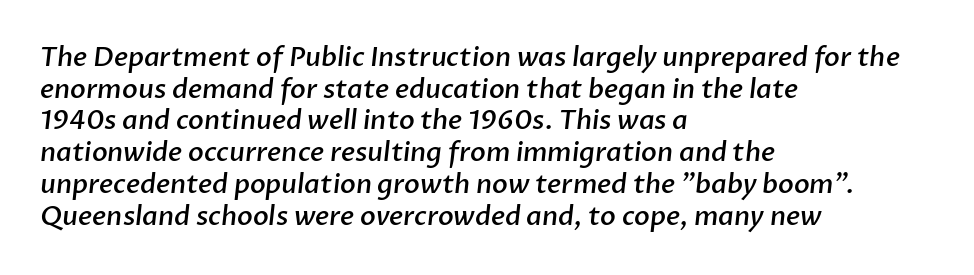
Default kerning and tracking; the words read as compact shapes. Each line starts at the same left margin while the right side varies. The strokes are fattened partway — semibold, not bold. Anything drawn beneath the words? Only blank space.
